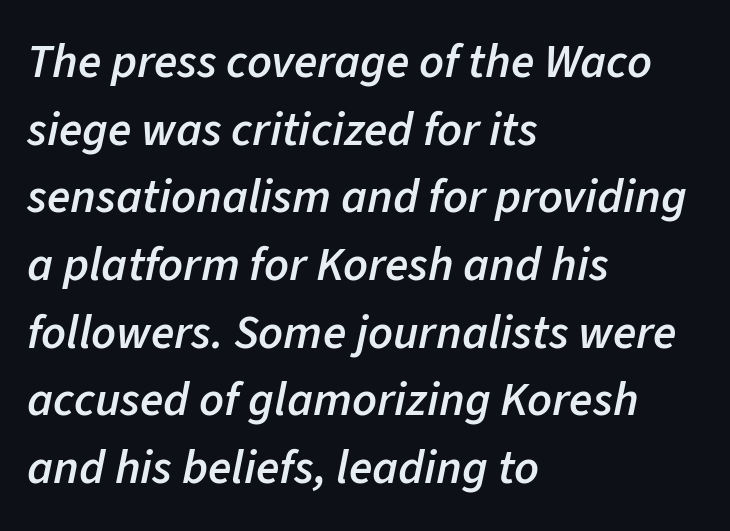
Beneath every word, the page is bare. The paragraph has a hard left edge and a soft right edge. Each new line begins a customary step beneath the previous one. Letter spacing: default.
